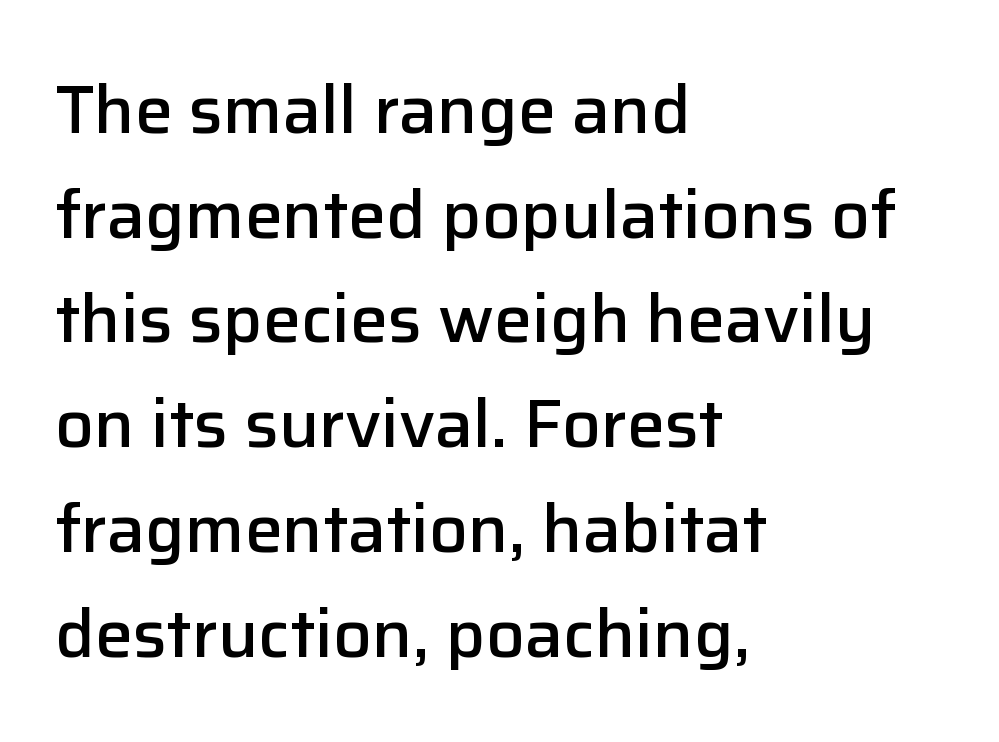
Q: Is the text bold? A: Semi-bold.
Q: Is the text italic (slanted)? A: No, it is upright.
Q: Is the typeface a serif or a sans-serif typeface? A: Sans-serif.
Q: Is the text underlined? A: No.
Q: How is the paragraph aligned? A: Left-aligned.
Q: Is the spacing between letters normal or unusually wide? A: Normal.
Q: Is the spacing between lines tight, normal or loose? A: Normal.
Q: Width (condensed, normal, or wide)? A: Normal.
Q: Stroke contrast? A: Low.
Q: x-height? A: Medium.
Q: Monospaced? A: No.
